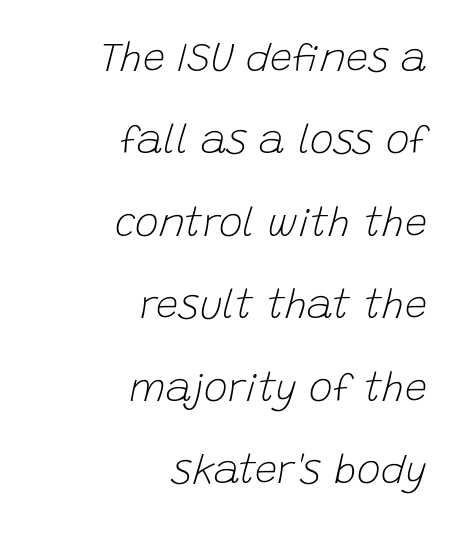
{"italic": "yes", "lean": "right", "slant_degrees": 15, "bold": "no", "weight": "light", "width": "normal", "stroke_contrast": "low", "x_height": "large", "monospaced": "no", "underline": "no", "align": "right", "line_spacing": "loose", "line_spacing_ratio": 2.06, "letter_spacing": "normal", "letter_spacing_em": 0.0, "glyph_px": 40}
